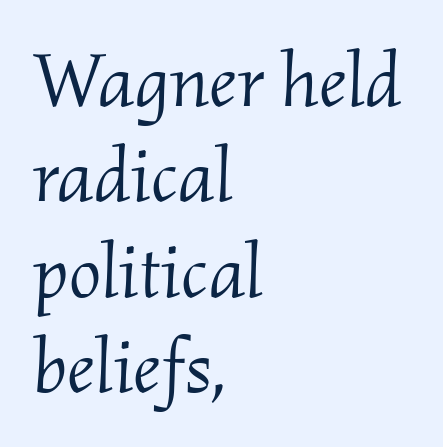
This sample uses a serif face. The letterforms sit shoulder to shoulder at normal distance. Glance below the letters and you will spot only blank space. Think of a printed novel: that variable character pitch is what you see here.
